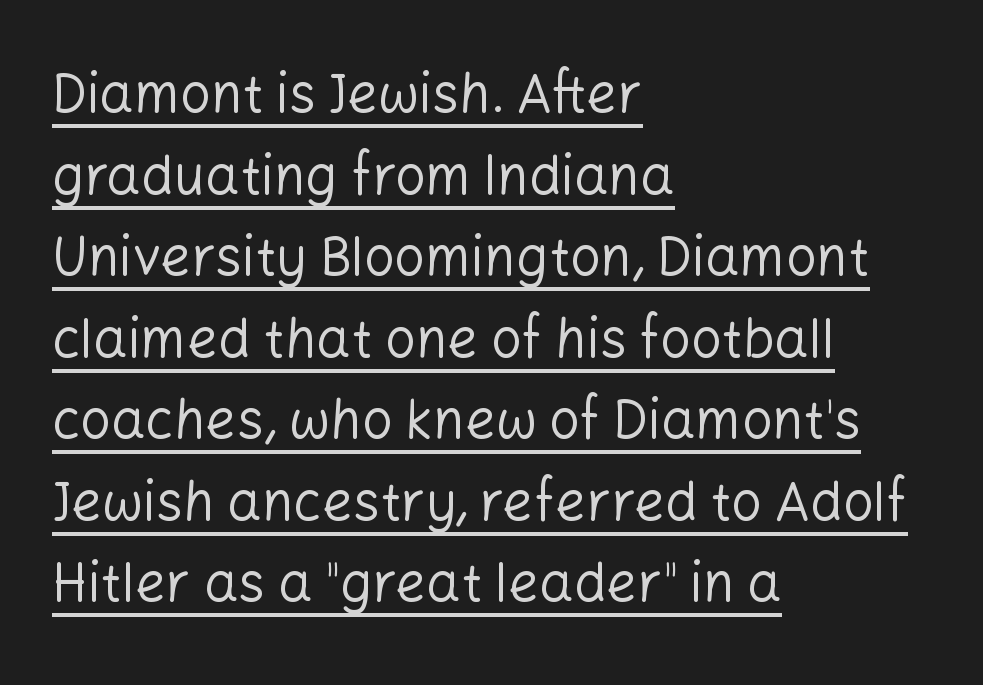
Q: Is the text bold? A: No.
Q: Is the text italic (slanted)? A: No, it is upright.
Q: Is the typeface a serif or a sans-serif typeface? A: Sans-serif.
Q: Is the text underlined? A: Yes.
Q: How is the paragraph aligned? A: Left-aligned.
Q: Is the spacing between letters normal or unusually wide? A: Normal.
Q: Is the spacing between lines tight, normal or loose? A: Normal.
Q: Width (condensed, normal, or wide)? A: Normal.
Q: Stroke contrast? A: Low.
Q: x-height? A: Medium.
Q: Monospaced? A: No.
